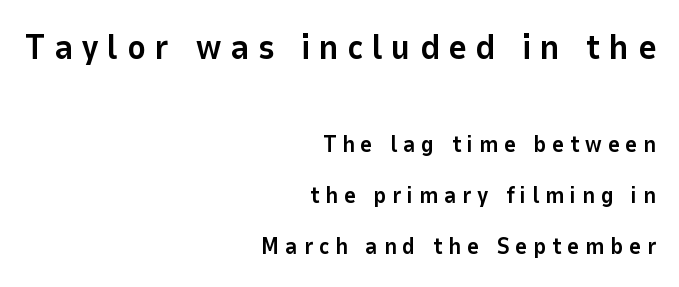
Line endings align vertically; line beginnings do not. The passage shown is not underscored anywhere. Varying glyph widths throughout — classic text-font behaviour. A roman cut, with each character standing at attention.
